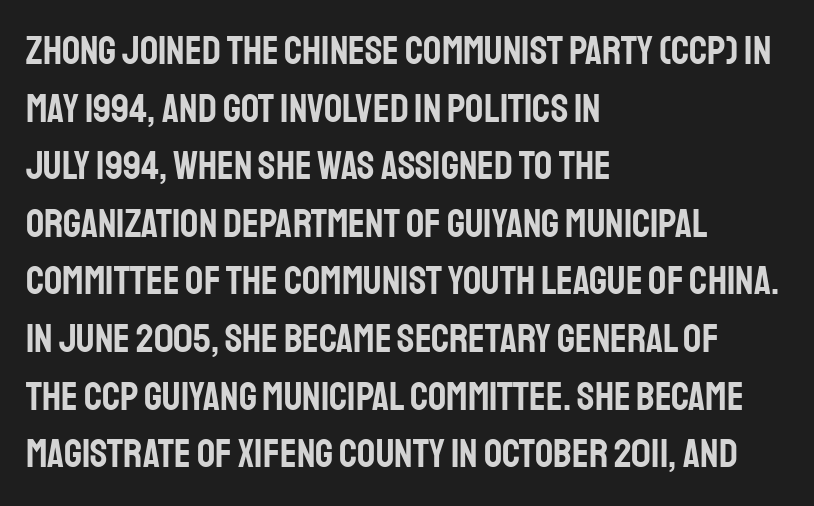
Ascenders rise straight up at ninety degrees. Has an underline been added? It has not. Varying glyph widths throughout — classic text-font behaviour. Successive baselines arrive at the customary interval. Reading down the block, your eye returns to a fixed left position each line.
